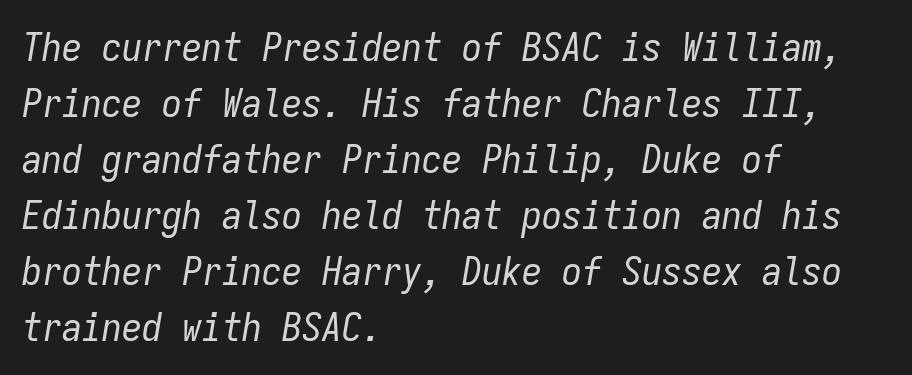
{"italic": "yes", "lean": "right", "slant_degrees": 9, "bold": "no", "weight": "regular", "width": "condensed", "stroke_contrast": "low", "x_height": "medium", "monospaced": "yes", "underline": "no", "align": "left", "line_spacing": "normal", "line_spacing_ratio": 1.4, "letter_spacing": "normal", "letter_spacing_em": 0.0, "glyph_px": 40}
